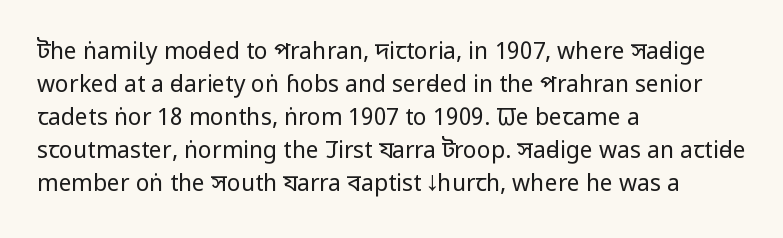
{"italic": "no", "bold": "no", "underline": "no", "align": "left", "line_spacing": "normal", "line_spacing_ratio": 1.43, "letter_spacing": "normal", "letter_spacing_em": 0.0, "glyph_px": 23}
